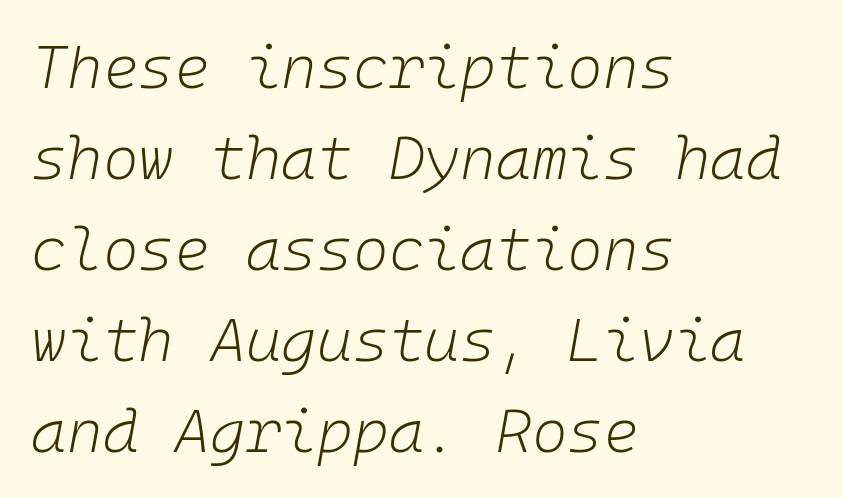
{"italic": "yes", "lean": "right", "slant_degrees": 10, "bold": "no", "weight": "light", "width": "normal", "stroke_contrast": "low", "x_height": "medium", "monospaced": "yes", "underline": "no", "align": "left", "line_spacing": "normal", "line_spacing_ratio": 1.49, "letter_spacing": "normal", "letter_spacing_em": 0.0, "glyph_px": 61}
